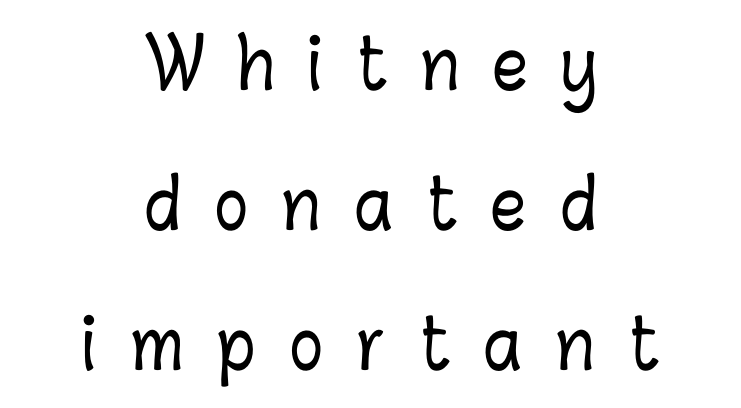
This is roman type, the default non-slanted kind. The designer dialed line spacing up above the default. The rag falls on both sides of this text block equally. Here the designer chose a conventional face with non-uniform glyph widths.
